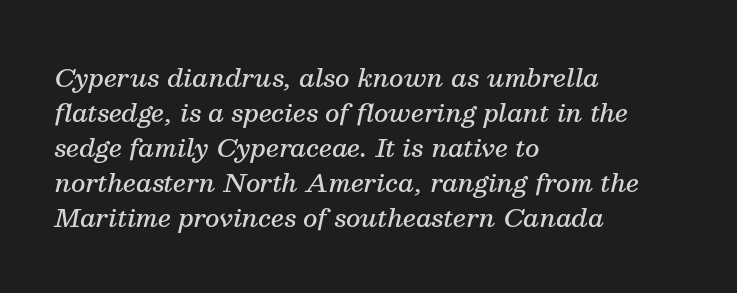
Q: Is the text bold? A: Semi-bold.
Q: Is the text italic (slanted)? A: Yes, it leans right by about 13 degrees.
Q: Is the text underlined? A: No.
Q: How is the paragraph aligned? A: Left-aligned.
Q: Is the spacing between letters normal or unusually wide? A: Normal.
Q: Is the spacing between lines tight, normal or loose? A: Normal.
